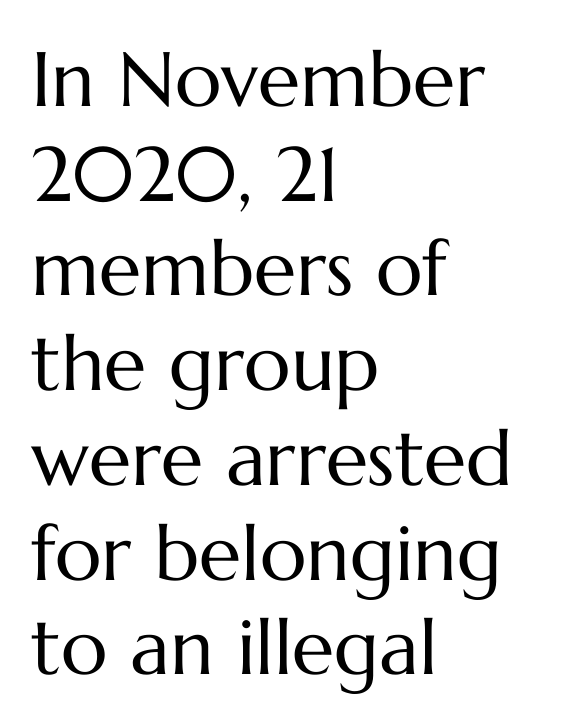
The letters advance in unequal steps, a hallmark of proportional type. The glyphs are unaccompanied by any horizontal stroke below them. Is the type heavy? It reads as light-to-regular instead. Letter spacing: default. These lines were composed using upright roman letters.
